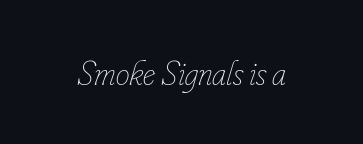
The image shows 35 px thin, condensed type, italic (leaning right); set normal letter spacing, not underlined; low stroke contrast and a small x-height.
